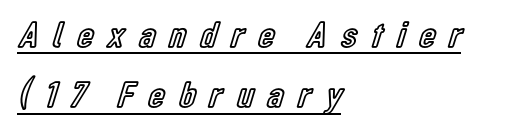
The image shows 37 px condensed type; set left-aligned, normal line spacing (1.63x), unusually wide letter spacing (+0.39 em), underlined; a medium x-height.
